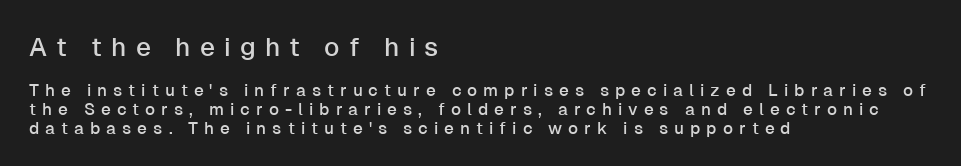
{"italic": "no", "underline": "no", "align": "left", "line_spacing": "tight", "line_spacing_ratio": 1.1, "letter_spacing": "wide", "letter_spacing_em": 0.35, "larger_block": "first", "size_ratio": 1.53, "glyph_px": 26}
